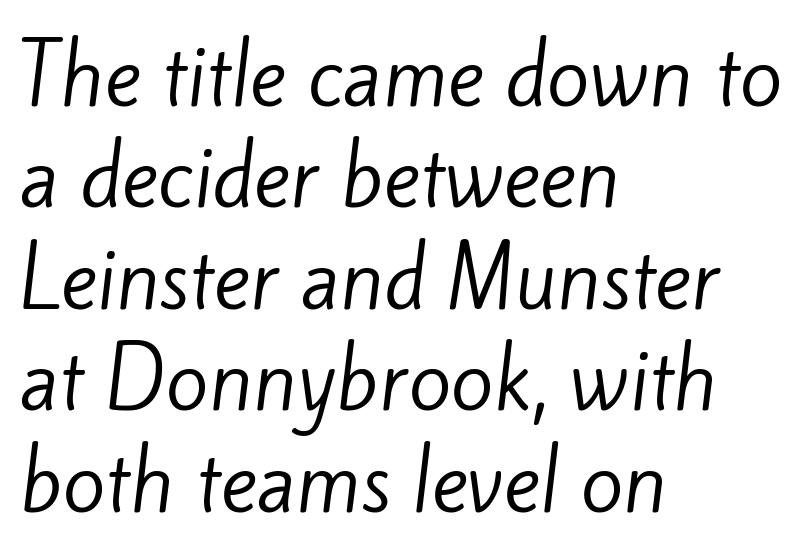
Character widths vary here, with narrow letters taking less room than wide ones. Stems and bowls with no extra thickness — not bold. The letters sit at their default tracking, neither squeezed nor spread. A clean baseline with only descenders dipping below it.
